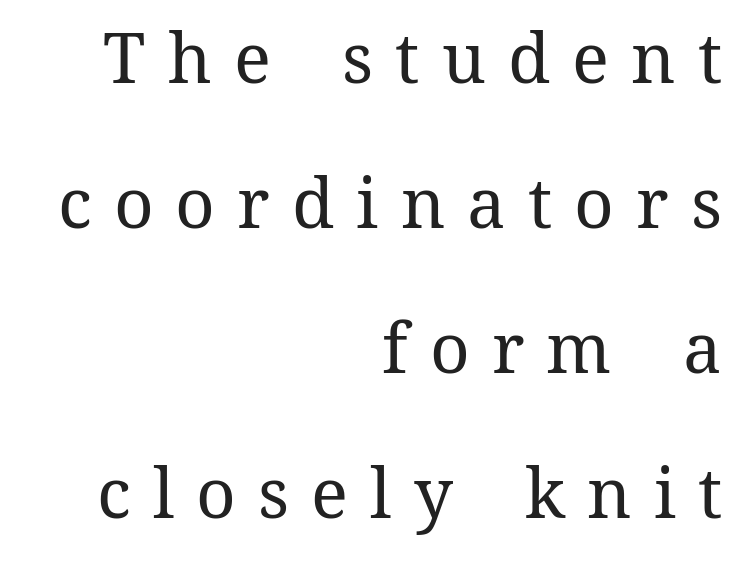
These lines are set flush right with a ragged left edge. The face looks like a standard text weight, possibly lighter. Notice the wide empty band between every row — that's loose leading. Notice how the stems are strictly vertical — no italics here. The face used here is proportionally spaced, like ordinary book or web type. Bare-footed words on every line.
